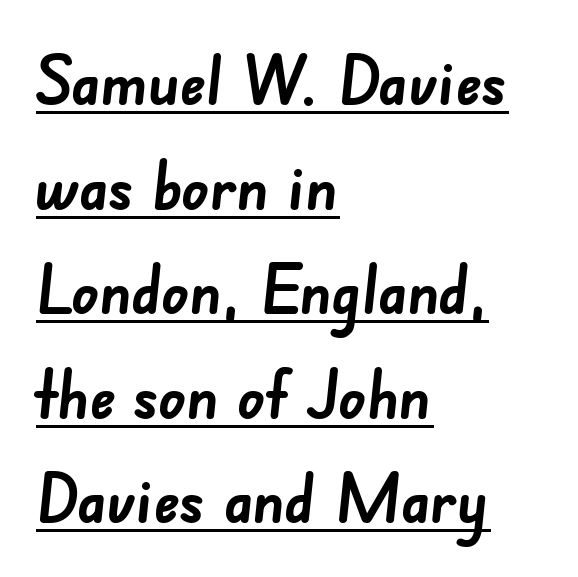
{"serif": "no", "bold": "yes", "weight": "semibold", "width": "normal", "stroke_contrast": "low", "x_height": "small", "monospaced": "no", "underline": "yes", "align": "left", "line_spacing": "normal", "line_spacing_ratio": 1.56, "letter_spacing": "normal", "letter_spacing_em": 0.0, "glyph_px": 67}
